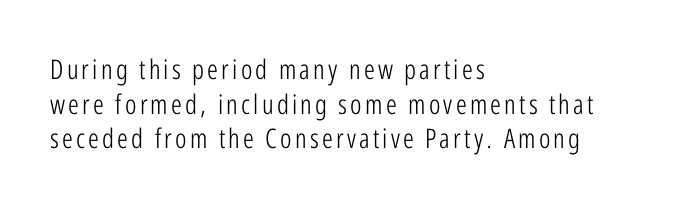
Q: Is the text bold? A: No.
Q: Is the text italic (slanted)? A: No, it is upright.
Q: Is the text underlined? A: No.
Q: How is the paragraph aligned? A: Left-aligned.
Q: Is the spacing between lines tight, normal or loose? A: Normal.
